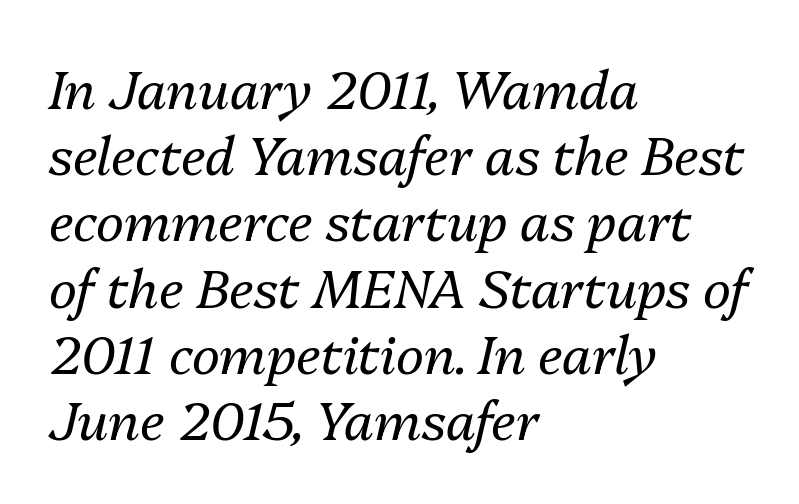
The words here are not underlined. The strokes are not fattened; the text isn't bold. Evenly set lines give the paragraph a standard silhouette. Is this a fixed-width face? No — the glyphs have proportional, varying widths. All the whitespace from short lines collects on the right. The passage shown leans; its letterforms are oblique.
